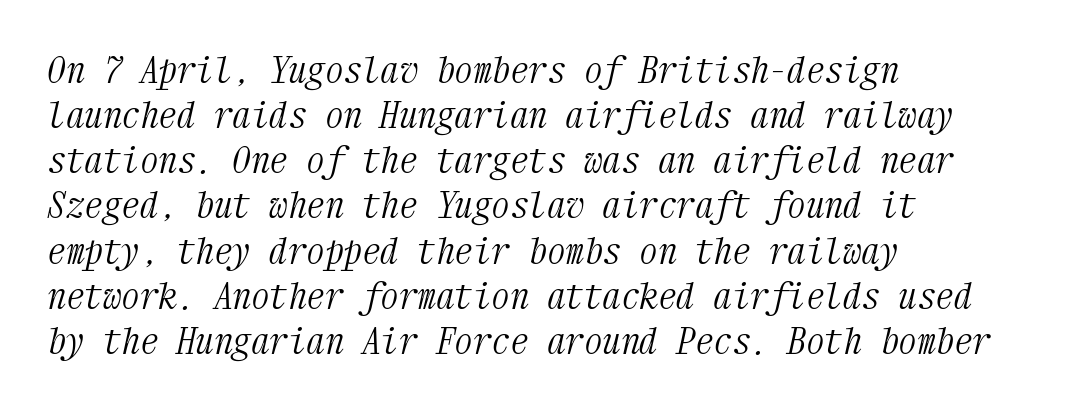
{"serif": "yes", "italic": "yes", "lean": "right", "slant_degrees": 12, "bold": "no", "weight": "light", "width": "condensed", "stroke_contrast": "medium", "x_height": "medium", "monospaced": "yes", "underline": "no", "align": "left", "line_spacing_ratio": 1.22, "letter_spacing": "normal", "letter_spacing_em": 0.0, "glyph_px": 37}
